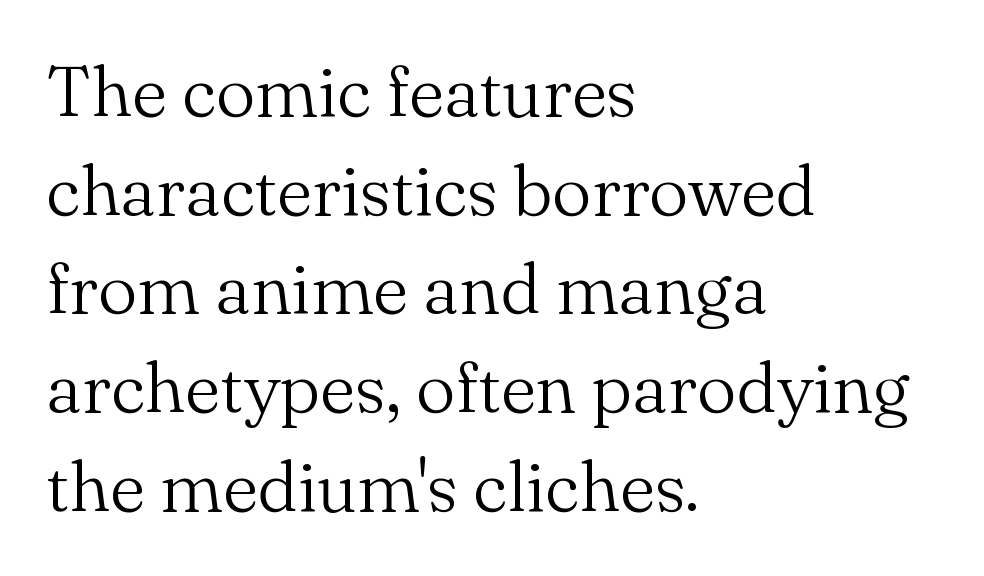
{"serif": "yes", "italic": "no", "bold": "no", "weight": "light", "width": "normal", "stroke_contrast": "medium", "x_height": "small", "monospaced": "no", "underline": "no", "align": "left", "line_spacing": "normal", "line_spacing_ratio": 1.39, "letter_spacing": "normal", "letter_spacing_em": 0.0, "glyph_px": 71}
